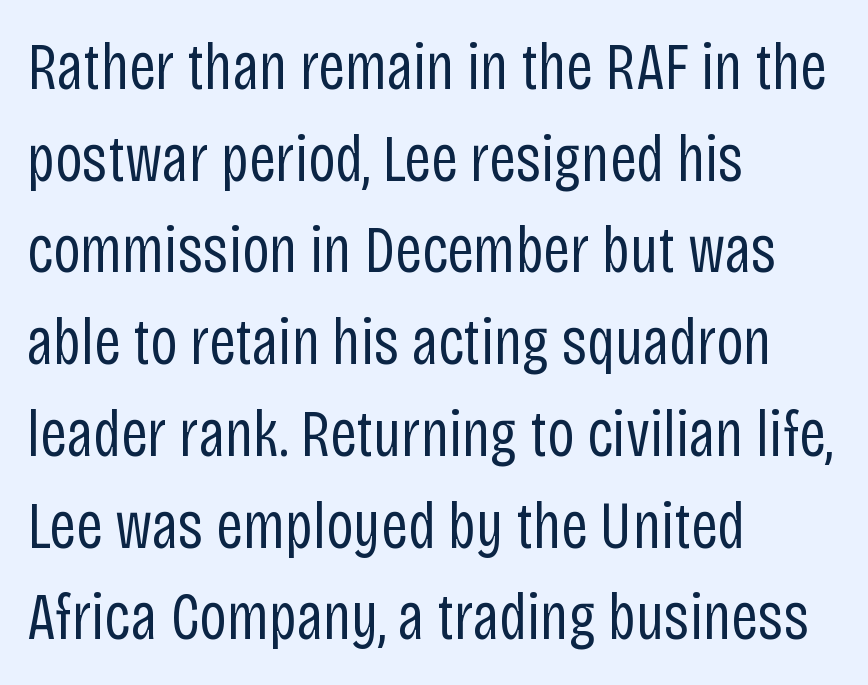
A typesetter would mark this as roman, not italic. Default kerning and tracking; the words read as compact shapes. Check where the strokes stop: nothing finishes them off — pure sans. The line-height multiplier appears to be the usual default. Spacing verdict: proportional, widths tailored to each character.
